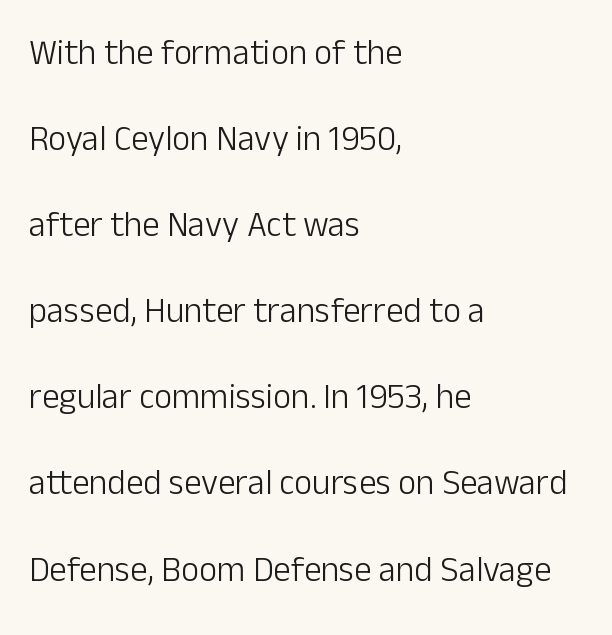
Q: Is the text bold? A: No.
Q: Is the text italic (slanted)? A: No, it is upright.
Q: Is the typeface a serif or a sans-serif typeface? A: Sans-serif.
Q: Is the text underlined? A: No.
Q: How is the paragraph aligned? A: Left-aligned.
Q: Is the spacing between letters normal or unusually wide? A: Normal.
Q: Is the spacing between lines tight, normal or loose? A: Loose.
Q: Width (condensed, normal, or wide)? A: Normal.
Q: Stroke contrast? A: Low.
Q: x-height? A: Medium.
Q: Monospaced? A: No.
